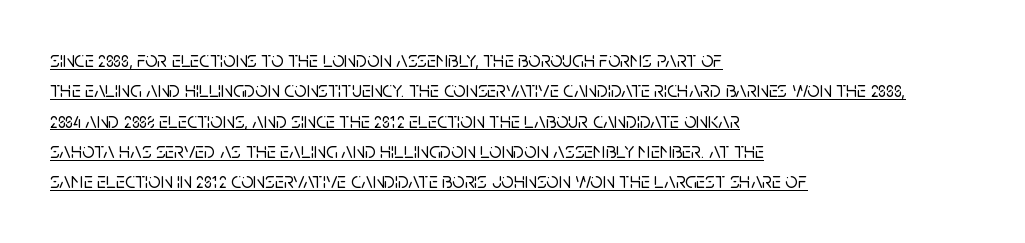
The image shows 22 px text type, upright; set left-aligned, normal line spacing (1.38x), normal letter spacing, underlined.
